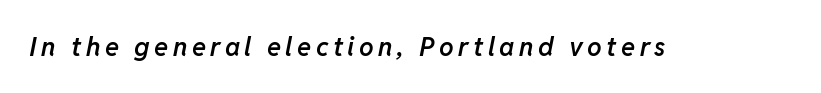
Q: Is the text bold? A: Semi-bold.
Q: Is the text italic (slanted)? A: Yes, it leans right by about 11 degrees.
Q: Is the text underlined? A: No.
